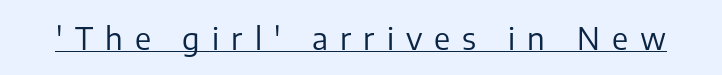
{"serif": "no", "italic": "no", "bold": "no", "weight": "regular", "width": "normal", "stroke_contrast": "low", "x_height": "medium", "monospaced": "no", "underline": "yes", "letter_spacing": "wide", "letter_spacing_em": 0.39, "glyph_px": 31}
